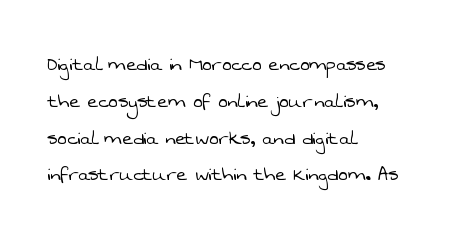
{"bold": "no", "underline": "no", "align": "left", "line_spacing": "normal", "line_spacing_ratio": 1.6, "letter_spacing": "normal", "letter_spacing_em": 0.0, "glyph_px": 23}
